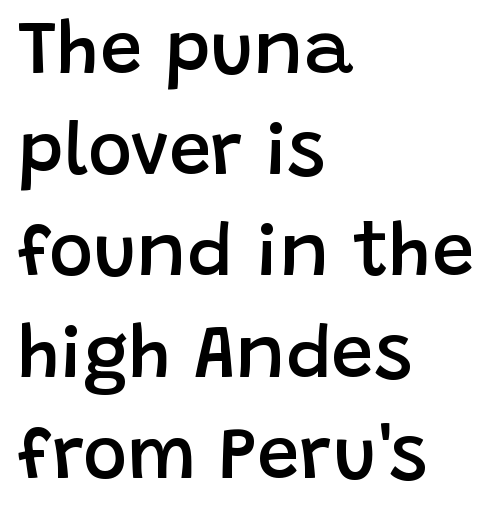
{"serif": "no", "italic": "no", "bold": "semi", "weight": "semibold", "width": "normal", "stroke_contrast": "low", "x_height": "large", "monospaced": "no", "underline": "no", "align": "left", "line_spacing": "normal", "line_spacing_ratio": 1.35, "letter_spacing": "normal", "letter_spacing_em": 0.0, "glyph_px": 75}
